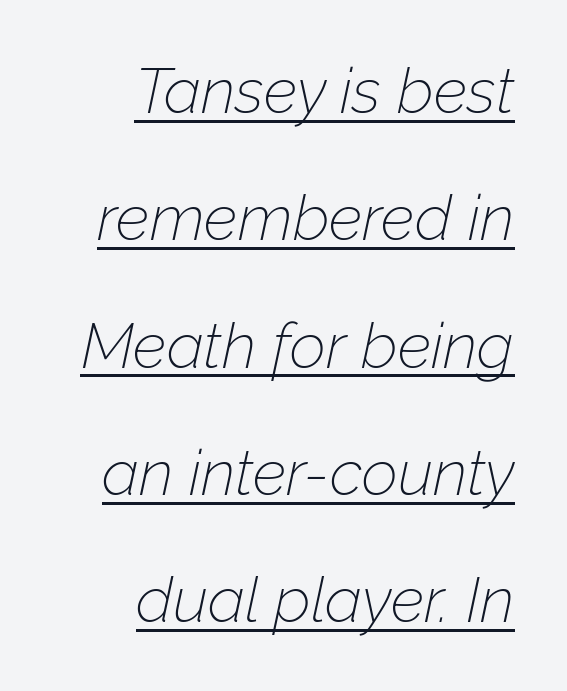
The passage shown stacks its lines with a broad gap. Emphasis-style slanted type is in use. Do the characters align in a grid? No, the font is proportional. The line texture is even and compact thanks to regular tracking. The rag falls on the left side of this text block.
